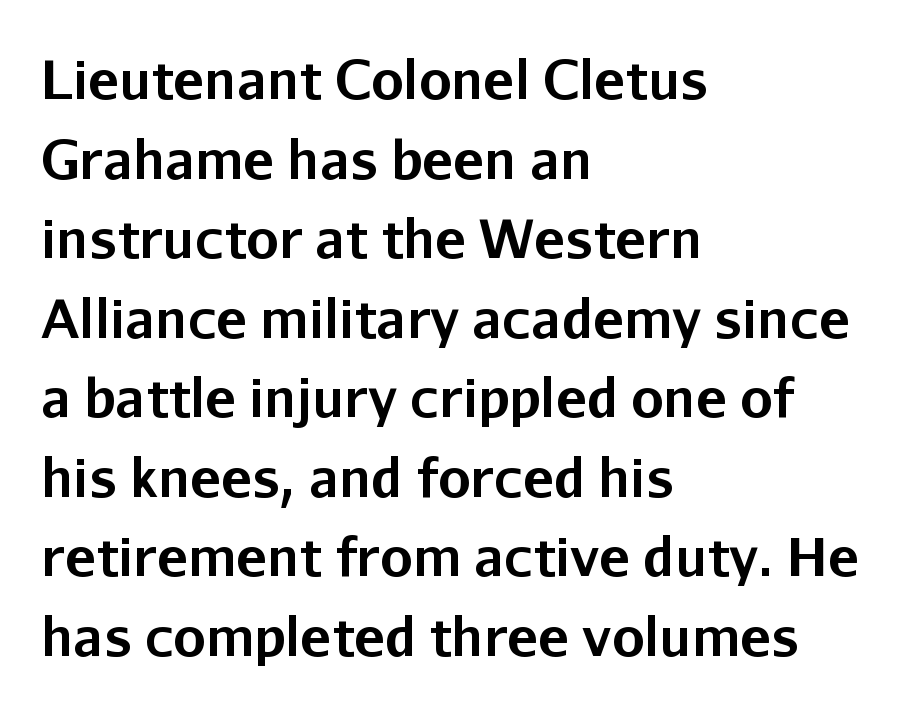
{"serif": "no", "italic": "no", "bold": "yes", "weight": "bold", "width": "normal", "stroke_contrast": "low", "x_height": "medium", "monospaced": "no", "underline": "no", "align": "left", "line_spacing": "normal", "line_spacing_ratio": 1.53, "letter_spacing": "normal", "letter_spacing_em": 0.0, "glyph_px": 52}
